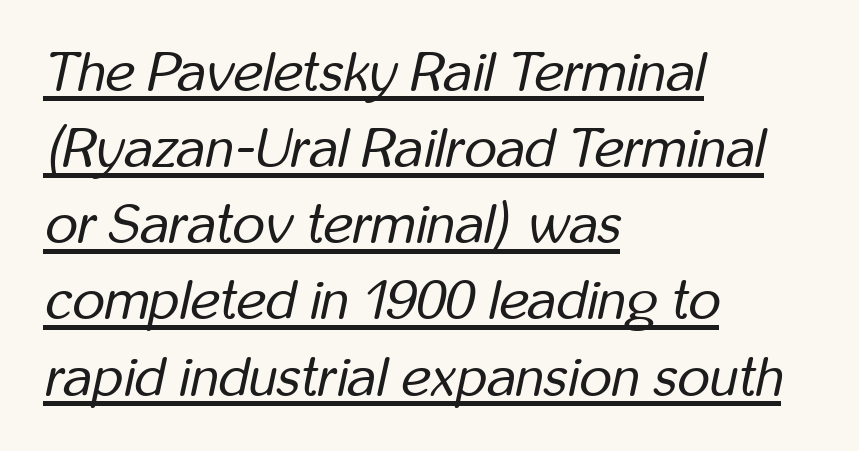
Q: Is the text bold? A: No.
Q: Is the text italic (slanted)? A: Yes, it leans right by about 12 degrees.
Q: Is the text underlined? A: Yes.
Q: How is the paragraph aligned? A: Left-aligned.
Q: Is the spacing between letters normal or unusually wide? A: Normal.
Q: Is the spacing between lines tight, normal or loose? A: Normal.
Q: Width (condensed, normal, or wide)? A: Condensed.
Q: Stroke contrast? A: Low.
Q: x-height? A: Medium.
Q: Monospaced? A: No.
